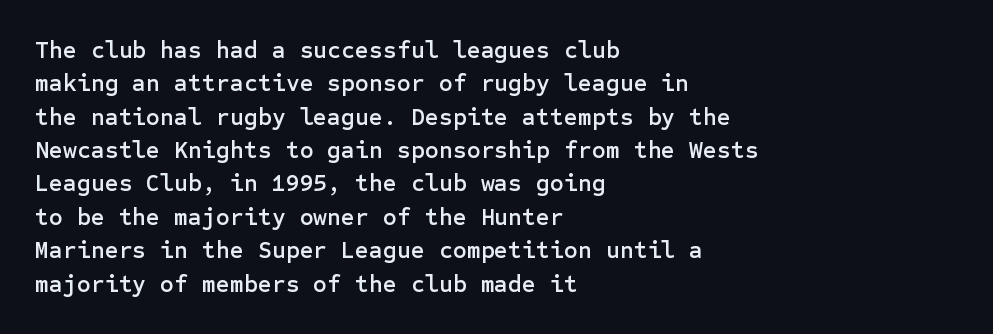
{"italic": "no", "underline": "no", "align": "left", "line_spacing": "normal", "line_spacing_ratio": 1.39, "letter_spacing": "normal", "letter_spacing_em": 0.0, "glyph_px": 24}
